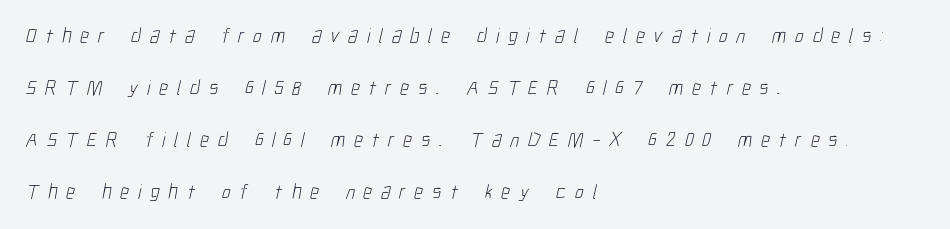
Q: Is the text bold? A: No.
Q: Is the text underlined? A: No.
Q: How is the paragraph aligned? A: Left-aligned.
Q: Is the spacing between letters normal or unusually wide? A: Unusually wide.
Q: Is the spacing between lines tight, normal or loose? A: Loose.
